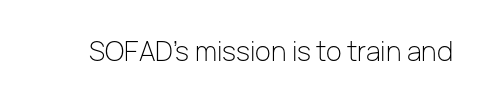
Q: Is the text bold? A: No.
Q: Is the text italic (slanted)? A: No, it is upright.
Q: Is the text underlined? A: No.
Q: Is the spacing between letters normal or unusually wide? A: Normal.
